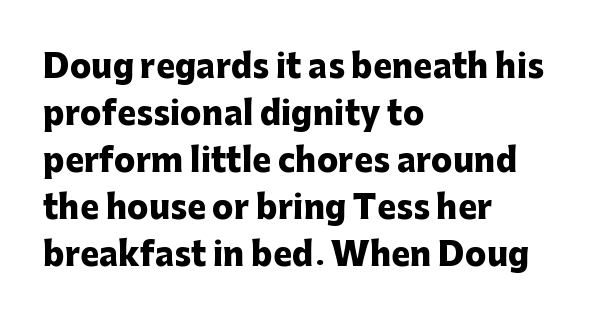
Q: Is the text bold? A: Yes.
Q: Is the text italic (slanted)? A: No, it is upright.
Q: Is the typeface a serif or a sans-serif typeface? A: Sans-serif.
Q: Is the text underlined? A: No.
Q: How is the paragraph aligned? A: Left-aligned.
Q: Is the spacing between letters normal or unusually wide? A: Normal.
Q: Is the spacing between lines tight, normal or loose? A: Normal.
Q: Width (condensed, normal, or wide)? A: Normal.
Q: Stroke contrast? A: Low.
Q: x-height? A: Medium.
Q: Monospaced? A: No.
